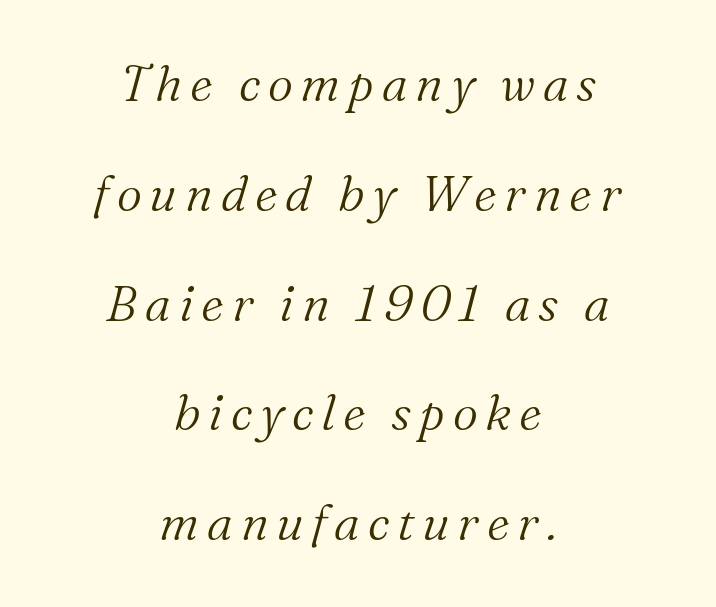
{"serif": "yes", "italic": "yes", "lean": "right", "slant_degrees": 16, "bold": "no", "weight": "light", "width": "normal", "stroke_contrast": "medium", "x_height": "medium", "monospaced": "no", "underline": "no", "align": "center", "line_spacing": "loose", "line_spacing_ratio": 2.24, "glyph_px": 49}
